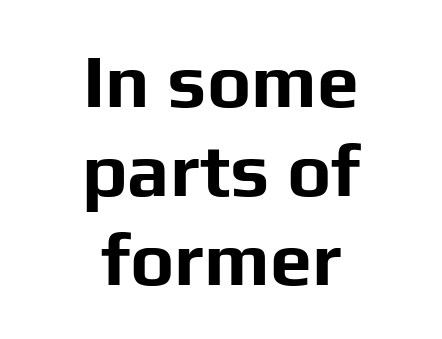
Q: Is the text bold? A: Yes.
Q: Is the text italic (slanted)? A: No, it is upright.
Q: Is the typeface a serif or a sans-serif typeface? A: Sans-serif.
Q: Is the text underlined? A: No.
Q: How is the paragraph aligned? A: Centered.
Q: Is the spacing between letters normal or unusually wide? A: Normal.
Q: Width (condensed, normal, or wide)? A: Normal.
Q: Stroke contrast? A: Low.
Q: x-height? A: Medium.
Q: Monospaced? A: No.
